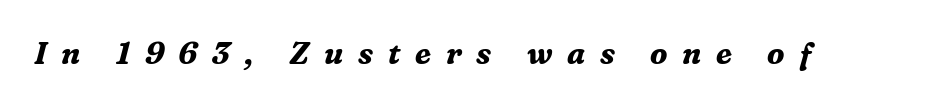
{"serif": "yes", "italic": "yes", "lean": "right", "slant_degrees": 16, "bold": "yes", "weight": "bold", "width": "normal", "stroke_contrast": "medium", "x_height": "medium", "monospaced": "no", "underline": "no", "letter_spacing": "wide", "letter_spacing_em": 0.49, "glyph_px": 30}
